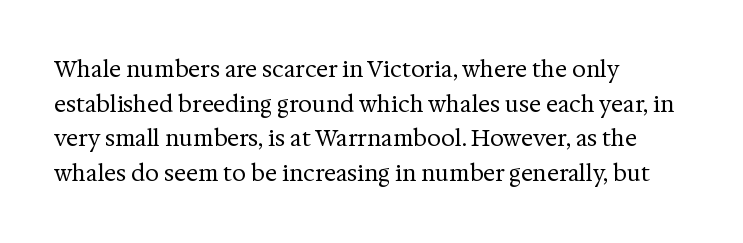
{"italic": "no", "bold": "no", "underline": "no", "align": "left", "line_spacing": "normal", "line_spacing_ratio": 1.57, "letter_spacing": "normal", "letter_spacing_em": 0.0, "glyph_px": 22}
